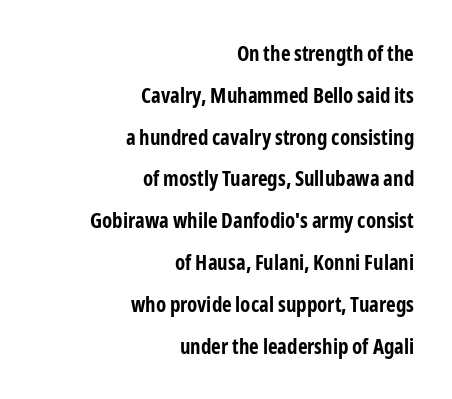
Characters remain perfectly vertical along every line. The rendering uses a bold face; every stroke is thick and dark. Default kerning and tracking; the words read as compact shapes. Quick note: underline off. Where is the straight margin? On the right.
